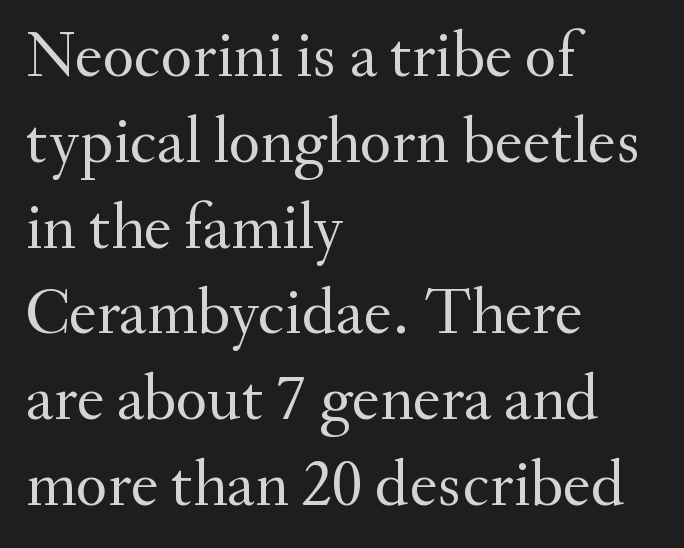
The image shows 66 px regular-weight serif type, upright; set left-aligned, normal line spacing (1.3x), normal letter spacing, not underlined; medium stroke contrast and a small x-height.
